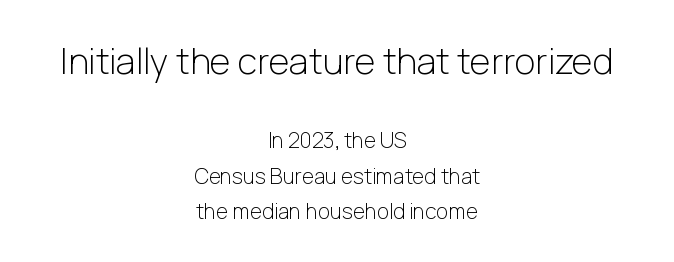
On a weight scale, this lands at 450 or below. The letters in the upper block stand taller than those in the block below. The line texture is even and compact thanks to regular tracking. The rag falls on both sides of this text block equally. Leading: standard. Examine the stroke ends and you'll find no serifs.
